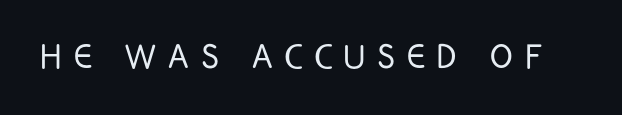
{"serif": "no", "italic": "no", "bold": "no", "weight": "light", "width": "condensed", "stroke_contrast": "low", "x_height": "large", "monospaced": "no", "underline": "no", "letter_spacing": "wide", "letter_spacing_em": 0.29, "glyph_px": 42}
